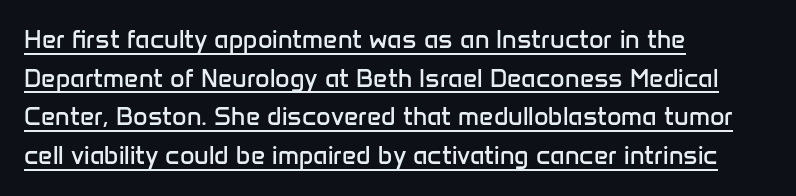
The image shows 25 px text type, upright; set left-aligned, normal line spacing (1.55x), normal letter spacing, underlined.
